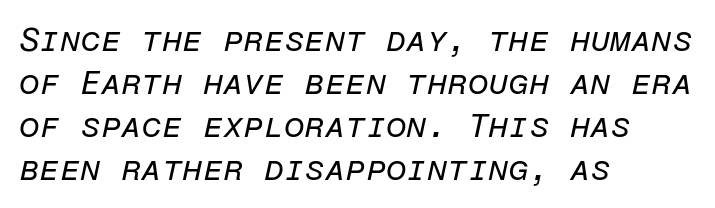
Q: Is the text bold? A: No.
Q: Is the text italic (slanted)? A: Yes, it leans right by about 12 degrees.
Q: Is the text underlined? A: No.
Q: How is the paragraph aligned? A: Left-aligned.
Q: Is the spacing between letters normal or unusually wide? A: Normal.
Q: Is the spacing between lines tight, normal or loose? A: Normal.
Q: Width (condensed, normal, or wide)? A: Normal.
Q: Stroke contrast? A: Low.
Q: x-height? A: Medium.
Q: Monospaced? A: Yes.
